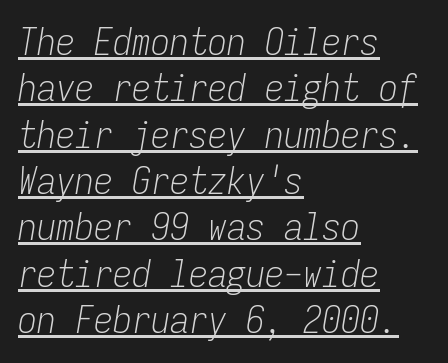
Q: Is the text bold? A: No.
Q: Is the text italic (slanted)? A: Yes, it leans right by about 9 degrees.
Q: Is the text underlined? A: Yes.
Q: How is the paragraph aligned? A: Left-aligned.
Q: Is the spacing between letters normal or unusually wide? A: Normal.
Q: Width (condensed, normal, or wide)? A: Condensed.
Q: Stroke contrast? A: Low.
Q: x-height? A: Medium.
Q: Monospaced? A: Yes.
